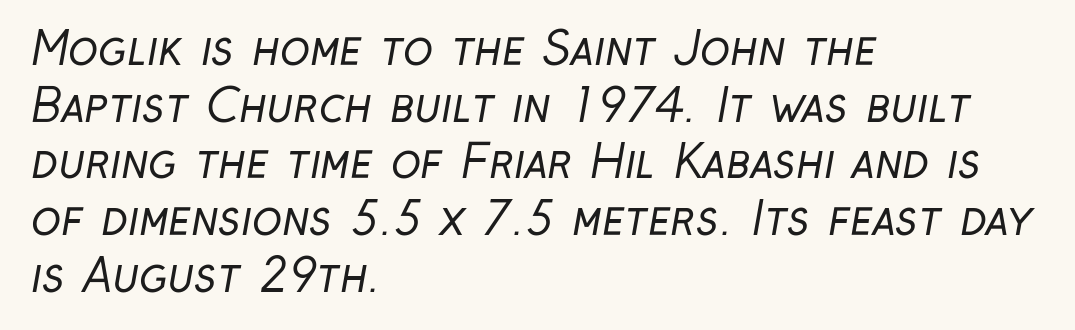
{"serif": "no", "bold": "no", "weight": "regular", "width": "condensed", "stroke_contrast": "low", "x_height": "medium", "monospaced": "no", "underline": "no", "align": "left", "line_spacing": "normal", "line_spacing_ratio": 1.26, "letter_spacing": "normal", "letter_spacing_em": 0.0, "glyph_px": 45}
